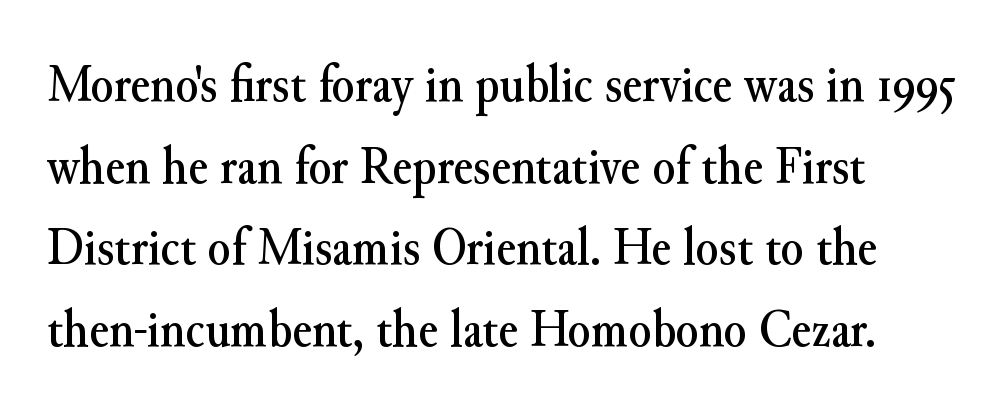
The image shows 53 px serif type, upright; set left-aligned, normal line spacing (1.54x), normal letter spacing, not underlined; medium stroke contrast and a small x-height.
